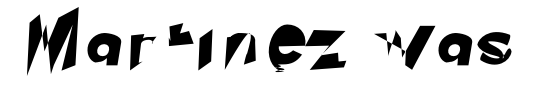
The image shows 47 px sans-serif type; set unusually wide letter spacing (+0.28 em), not underlined; low stroke contrast and a small x-height.
